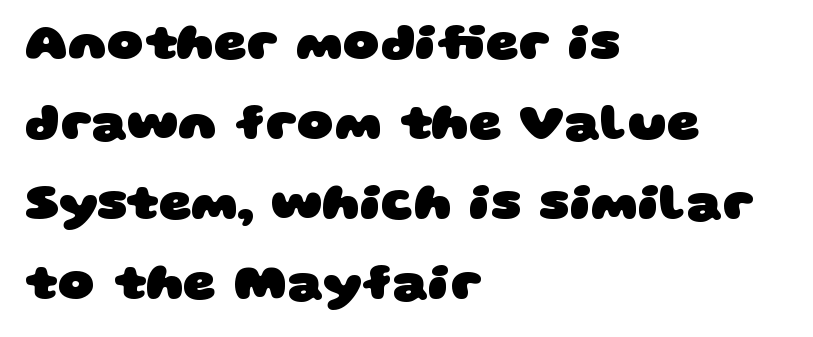
Q: Is the text bold? A: Yes.
Q: Is the typeface a serif or a sans-serif typeface? A: Sans-serif.
Q: Is the text underlined? A: No.
Q: How is the paragraph aligned? A: Left-aligned.
Q: Is the spacing between letters normal or unusually wide? A: Normal.
Q: Is the spacing between lines tight, normal or loose? A: Normal.
Q: Width (condensed, normal, or wide)? A: Wide.
Q: Stroke contrast? A: Low.
Q: x-height? A: Large.
Q: Monospaced? A: No.
